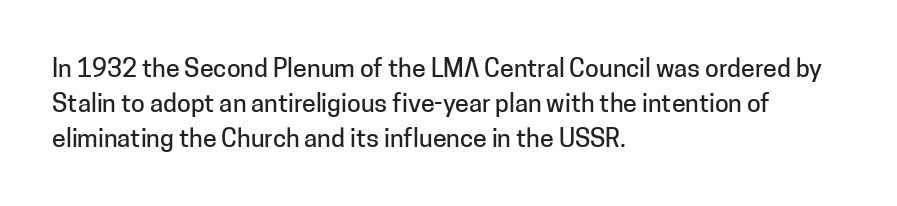
The image shows 25 px text type, upright; set left-aligned, normal line spacing (1.41x), normal letter spacing, not underlined.
